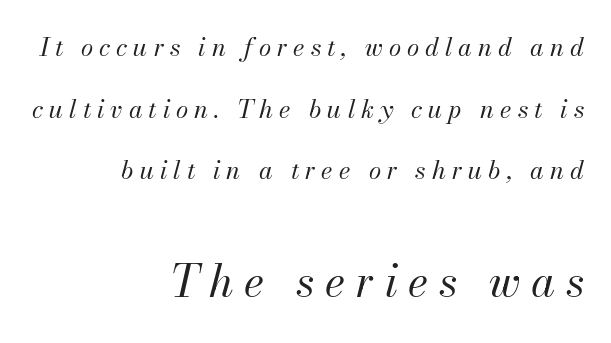
The face used here is proportionally spaced, like ordinary book or web type. Honestly, the rows look like they've been pulled way apart. The space beneath each line is pristine and unruled. Heaviness? Minimal to ordinary, like unemphasized prose. Each line ends at the same right margin while the left side varies.
